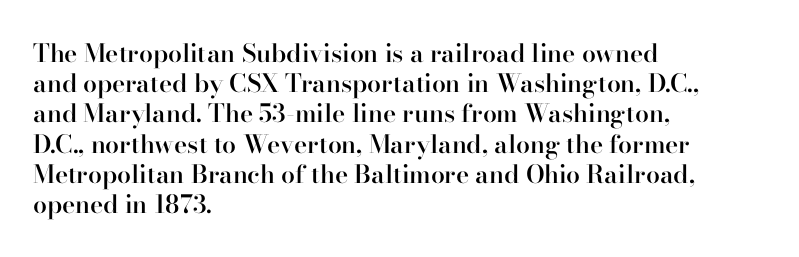
Posture: straight, roman, zero tilt. Unmarked baselines from the first word to the last. Spacing between characters is what you'd get straight out of the box. The face used here is a semibold: visibly heavier than regular, lighter than bold.
